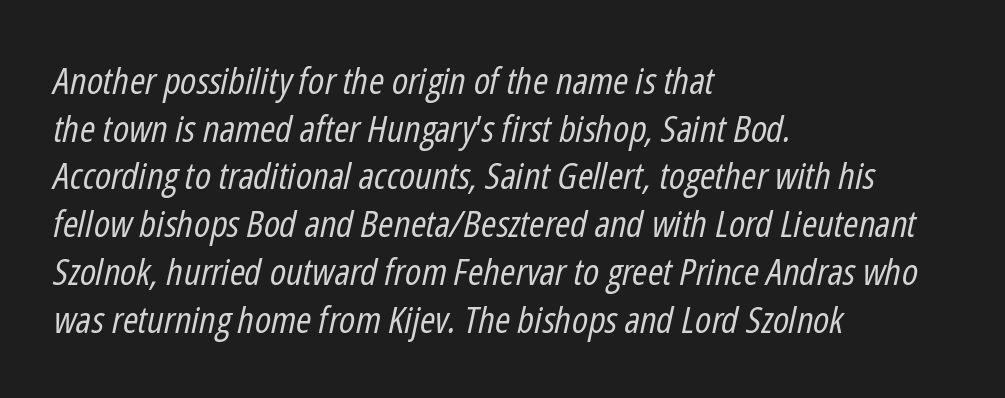
The image shows 37 px regular-weight, condensed type, italic (leaning right); set left-aligned, normal line spacing (1.29x), normal letter spacing, not underlined; low stroke contrast and a medium x-height.
